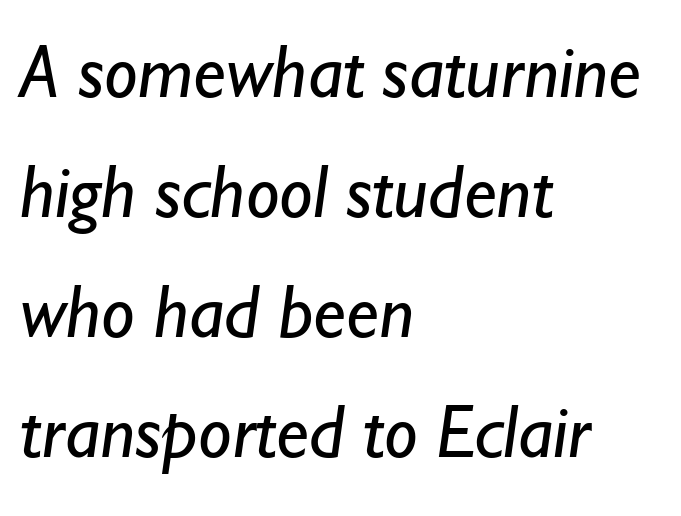
{"serif": "no", "bold": "no", "weight": "regular", "width": "normal", "stroke_contrast": "low", "x_height": "small", "monospaced": "no", "underline": "no", "align": "left", "line_spacing": "normal", "line_spacing_ratio": 1.6, "letter_spacing": "normal", "letter_spacing_em": 0.0, "glyph_px": 75}
